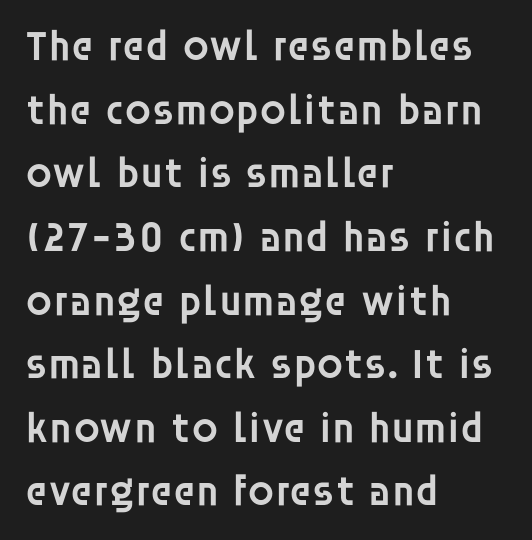
The image shows 43 px semibold sans-serif type, upright; set left-aligned, normal line spacing (1.48x), normal letter spacing, not underlined; low stroke contrast and a large x-height.
